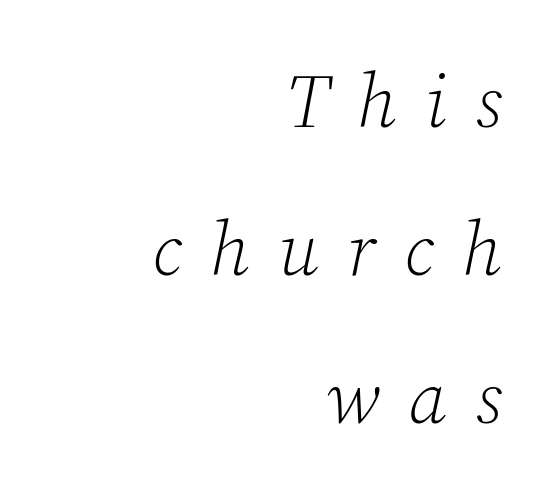
Q: Is the text bold? A: No.
Q: Is the text italic (slanted)? A: Yes, it leans right by about 12 degrees.
Q: Is the typeface a serif or a sans-serif typeface? A: Serif.
Q: Is the text underlined? A: No.
Q: How is the paragraph aligned? A: Right-aligned.
Q: Is the spacing between letters normal or unusually wide? A: Unusually wide.
Q: Is the spacing between lines tight, normal or loose? A: Loose.
Q: Width (condensed, normal, or wide)? A: Normal.
Q: Stroke contrast? A: Low.
Q: x-height? A: Medium.
Q: Monospaced? A: No.
